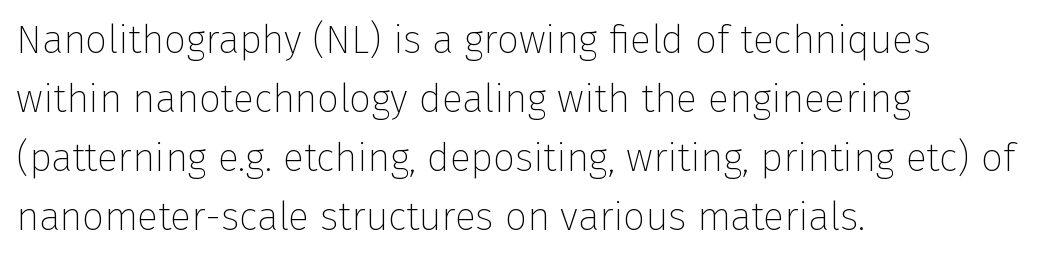
{"serif": "no", "italic": "no", "bold": "no", "weight": "thin", "width": "normal", "stroke_contrast": "low", "x_height": "medium", "monospaced": "no", "underline": "no", "align": "left", "line_spacing": "normal", "line_spacing_ratio": 1.51, "letter_spacing": "normal", "letter_spacing_em": 0.0, "glyph_px": 39}
